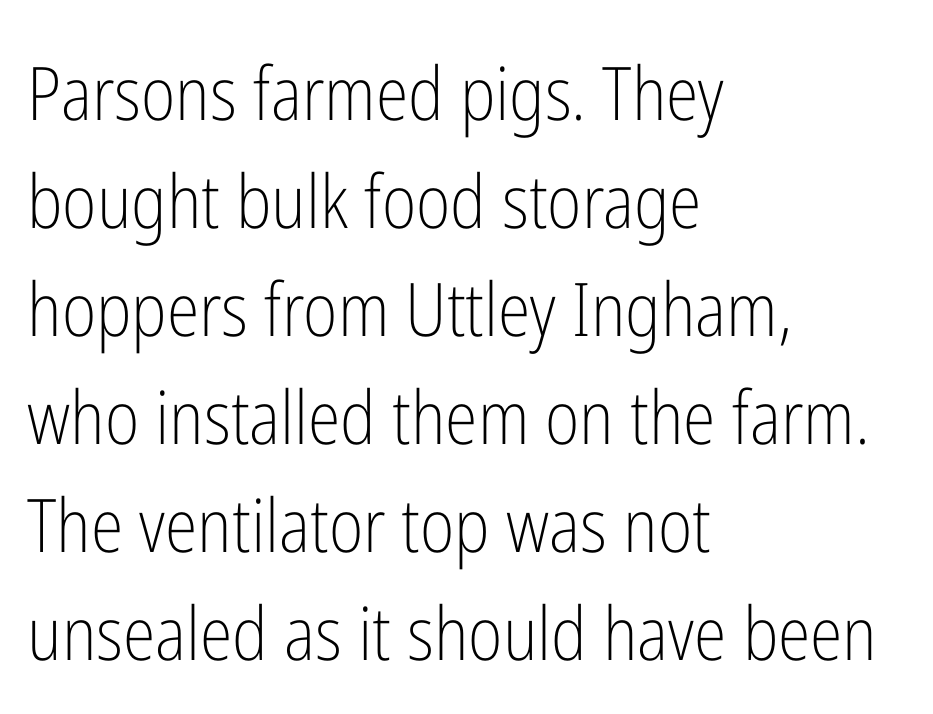
The image shows 74 px light, condensed sans-serif type, upright; set left-aligned, normal line spacing (1.46x), normal letter spacing, not underlined; low stroke contrast and a medium x-height.
